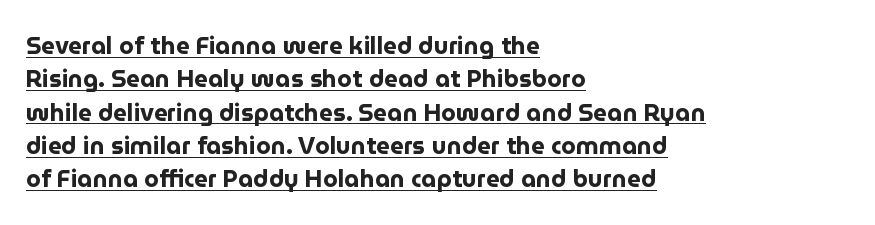
Q: Is the text bold? A: Yes.
Q: Is the text italic (slanted)? A: No, it is upright.
Q: Is the text underlined? A: Yes.
Q: How is the paragraph aligned? A: Left-aligned.
Q: Is the spacing between letters normal or unusually wide? A: Normal.
Q: Is the spacing between lines tight, normal or loose? A: Normal.
